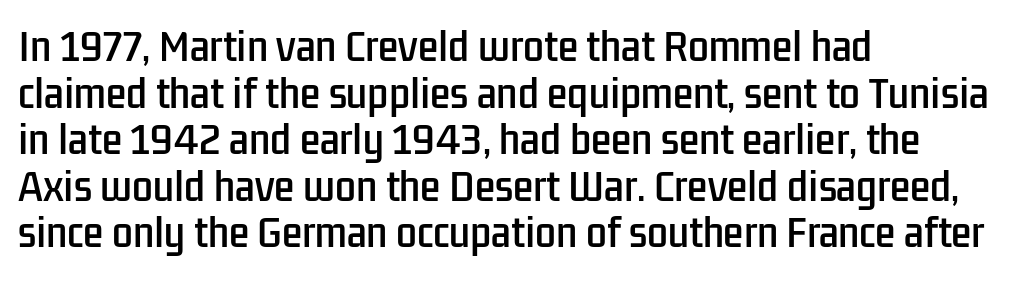
The image shows 37 px condensed sans-serif type, upright; set left-aligned, normal line spacing (1.26x), normal letter spacing, not underlined; low stroke contrast and a medium x-height.
